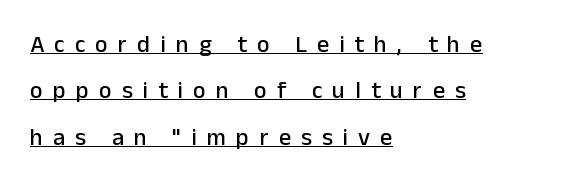
The image shows 24 px text type, upright; set left-aligned, loose line spacing (1.93x), unusually wide letter spacing (+0.42 em), underlined.
